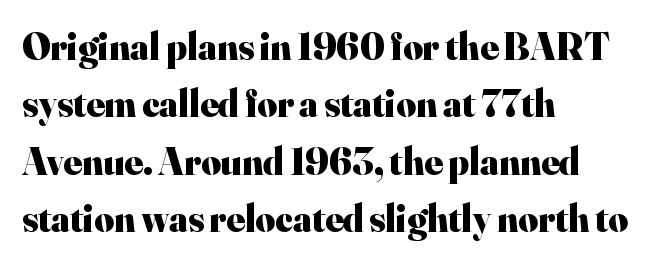
Q: Is the text bold? A: Yes.
Q: Is the text italic (slanted)? A: No, it is upright.
Q: Is the typeface a serif or a sans-serif typeface? A: Serif.
Q: Is the text underlined? A: No.
Q: How is the paragraph aligned? A: Left-aligned.
Q: Is the spacing between letters normal or unusually wide? A: Normal.
Q: Is the spacing between lines tight, normal or loose? A: Normal.
Q: Width (condensed, normal, or wide)? A: Normal.
Q: Stroke contrast? A: High.
Q: x-height? A: Small.
Q: Monospaced? A: No.
